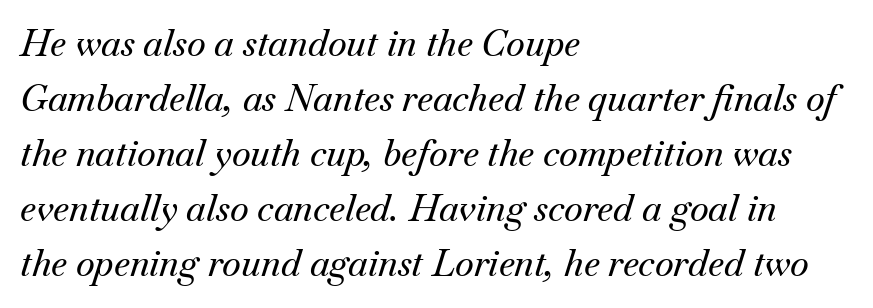
{"serif": "yes", "italic": "yes", "lean": "right", "slant_degrees": 18, "width": "normal", "stroke_contrast": "medium", "x_height": "small", "monospaced": "no", "underline": "no", "align": "left", "line_spacing": "normal", "line_spacing_ratio": 1.53, "letter_spacing": "normal", "letter_spacing_em": 0.0, "glyph_px": 36}
